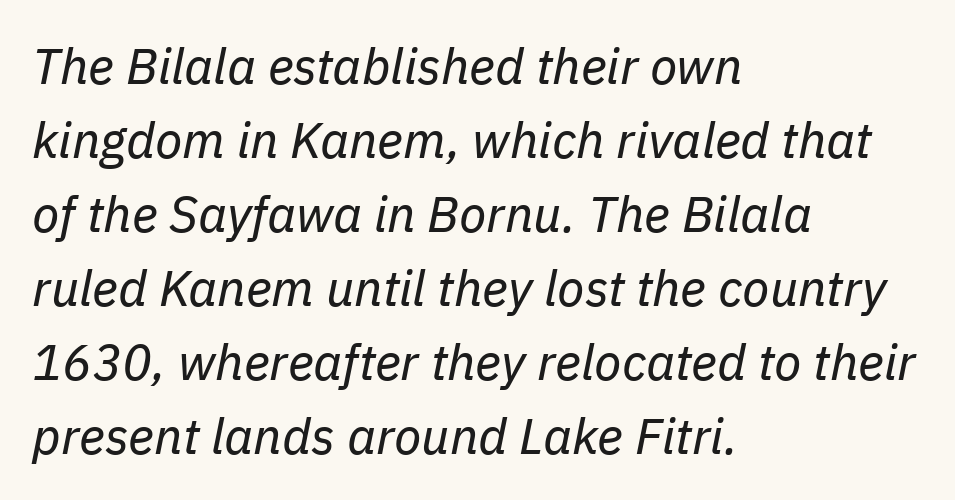
The string is rendered with underlining switched off. The text block is weighted toward the left margin, trailing off unevenly rightward. A typesetter would call this zero additional tracking. Every character sits at an angle, as italics do. Here the designer chose a conventional face with non-uniform glyph widths.
